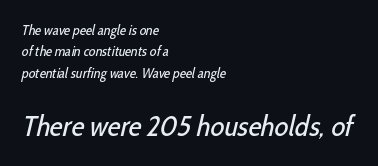
The image shows 29 px regular-weight, condensed sans-serif type; set left-aligned, normal line spacing (1.53x), normal letter spacing, not underlined; the second (bottom) block is 2.07x larger; low stroke contrast and a medium x-height.
